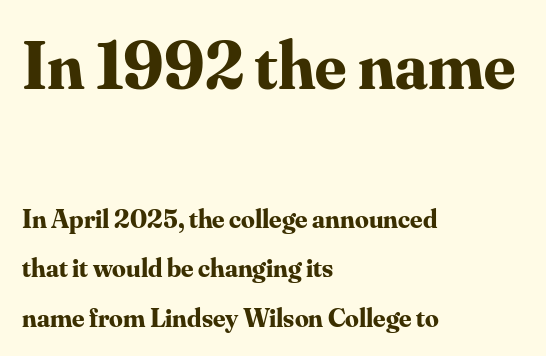
{"serif": "yes", "italic": "no", "bold": "yes", "weight": "bold", "width": "normal", "stroke_contrast": "medium", "x_height": "small", "monospaced": "no", "underline": "no", "align": "left", "line_spacing_ratio": 1.83, "letter_spacing": "normal", "letter_spacing_em": 0.0, "larger_block": "first", "size_ratio": 2.52, "glyph_px": 68}
